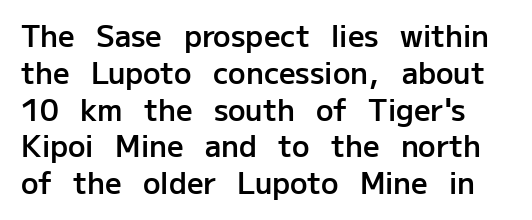
The image shows 29 px semibold sans-serif type, upright; set normal line spacing (1.27x), normal letter spacing, not underlined; low stroke contrast and a medium x-height.
